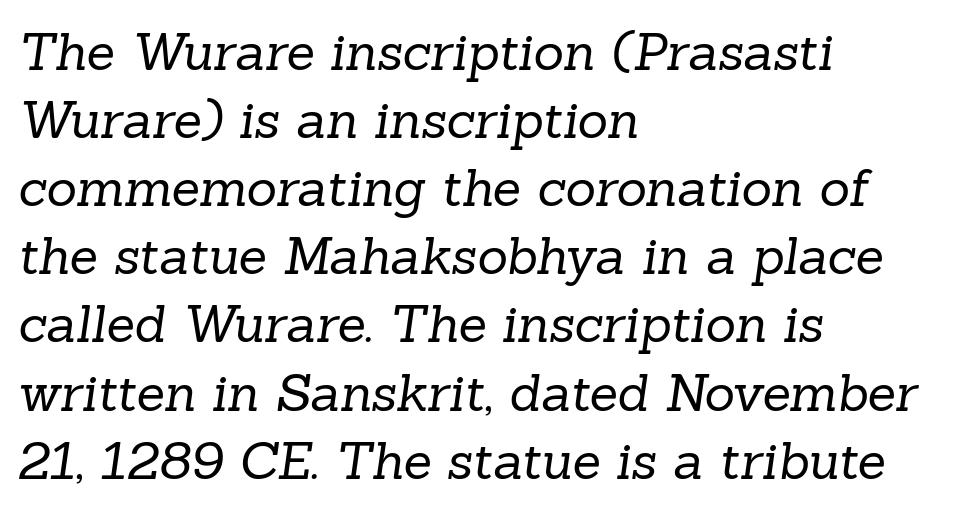
The designer left line spacing at the default. Teacher's note: observe the even left margin — that is flush-left alignment. The line texture is even and compact thanks to regular tracking. Little horizontal feet cap the strokes, marking this as serif type.
